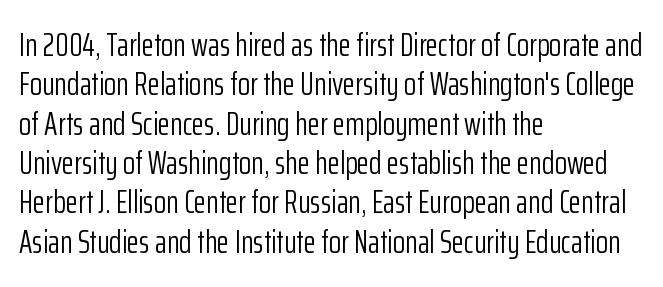
{"serif": "no", "italic": "no", "bold": "no", "weight": "light", "width": "condensed", "stroke_contrast": "low", "x_height": "medium", "monospaced": "no", "underline": "no", "align": "left", "line_spacing_ratio": 1.23, "letter_spacing": "normal", "letter_spacing_em": 0.0, "glyph_px": 32}
